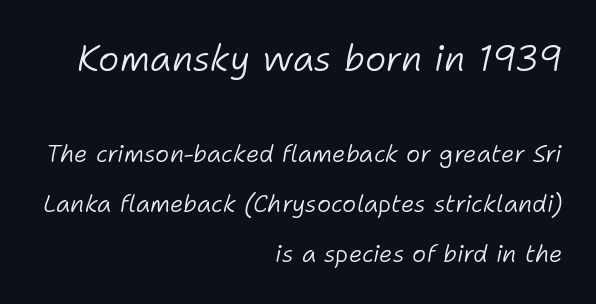
Q: Is the text bold? A: No.
Q: Is the text italic (slanted)? A: Yes, it leans right by about 11 degrees.
Q: Is the text underlined? A: No.
Q: How is the paragraph aligned? A: Right-aligned.
Q: Is the spacing between letters normal or unusually wide? A: Normal.
Q: Is the spacing between lines tight, normal or loose? A: Loose.
Q: Which block of text is set in a larger size, the first (top) or the second (bottom)? A: The first (top) one.
Q: Width (condensed, normal, or wide)? A: Normal.
Q: Stroke contrast? A: Low.
Q: x-height? A: Medium.
Q: Monospaced? A: No.
